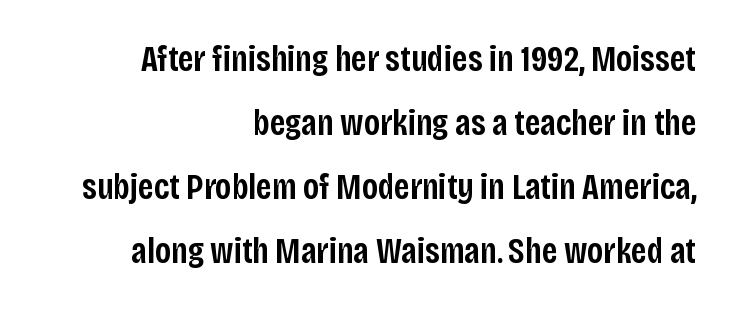
Honestly, there is no underline to notice here at all. Which margin do the lines hug? The right one — the left edge is uneven. What weight is shown? A semibold, between regular and bold. No italicization has been applied; the sample stays upright. Spacing verdict: proportional, widths tailored to each character.
